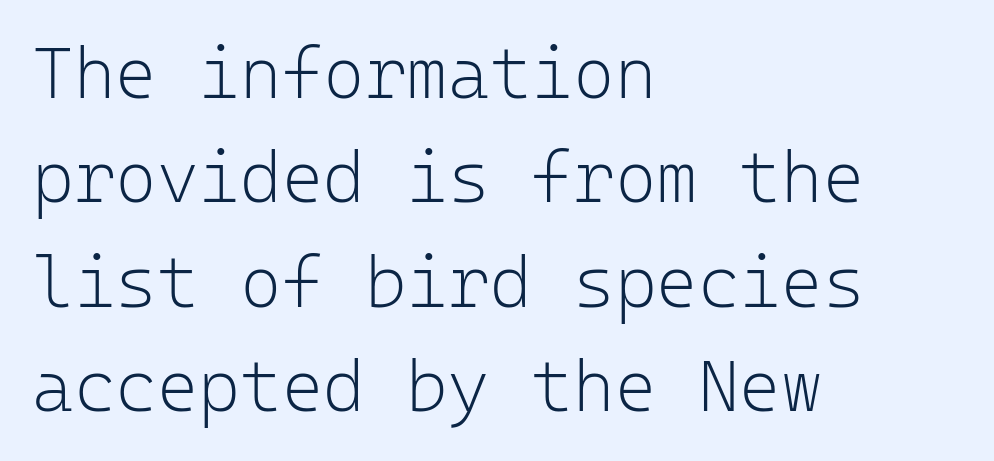
The image shows 71 px light sans-serif type, upright, monospaced; set left-aligned, normal line spacing (1.47x), normal letter spacing, not underlined; low stroke contrast and a medium x-height.
